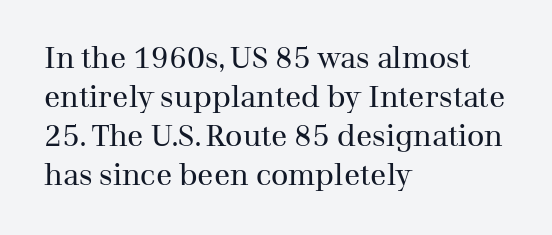
{"serif": "yes", "italic": "no", "bold": "no", "weight": "regular", "width": "normal", "stroke_contrast": "medium", "x_height": "medium", "monospaced": "no", "underline": "no", "align": "left", "line_spacing": "normal", "line_spacing_ratio": 1.3, "letter_spacing": "normal", "letter_spacing_em": 0.0, "glyph_px": 30}
